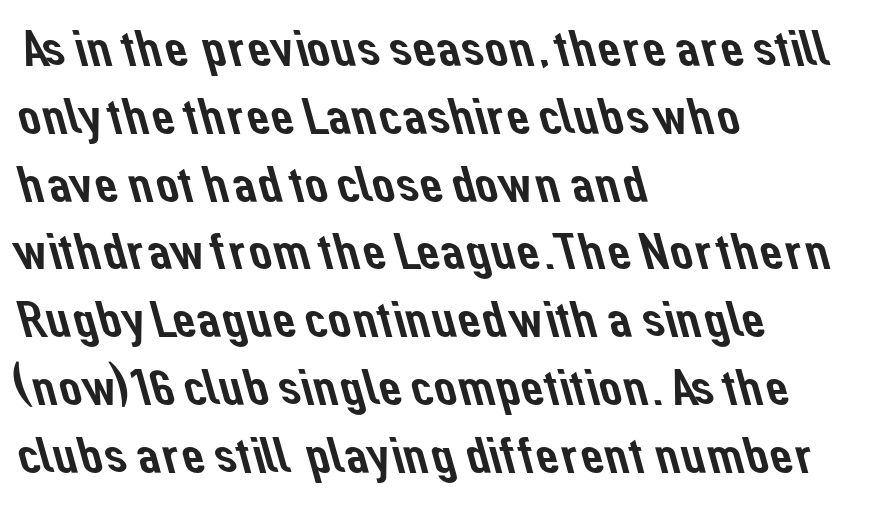
Q: Is the typeface a serif or a sans-serif typeface? A: Sans-serif.
Q: Is the text underlined? A: No.
Q: How is the paragraph aligned? A: Left-aligned.
Q: Is the spacing between letters normal or unusually wide? A: Normal.
Q: Is the spacing between lines tight, normal or loose? A: Normal.
Q: Width (condensed, normal, or wide)? A: Normal.
Q: Stroke contrast? A: Low.
Q: x-height? A: Medium.
Q: Monospaced? A: No.
